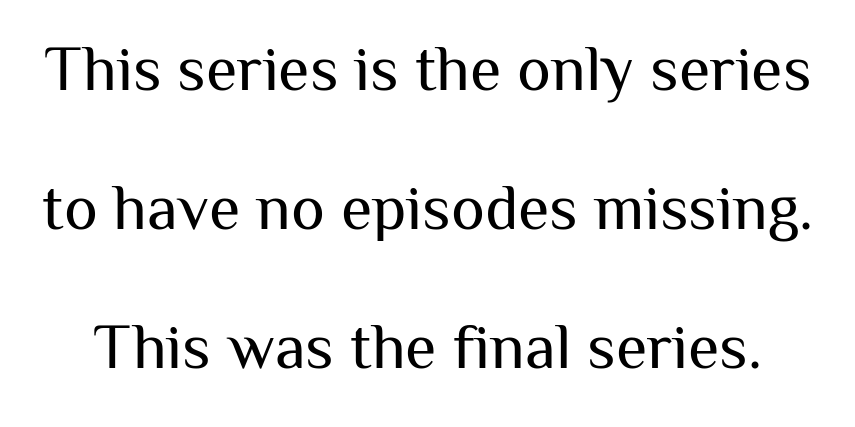
The image shows 64 px regular-weight sans-serif type, upright; set loose line spacing (2.17x), normal letter spacing, not underlined; medium stroke contrast and a medium x-height.
